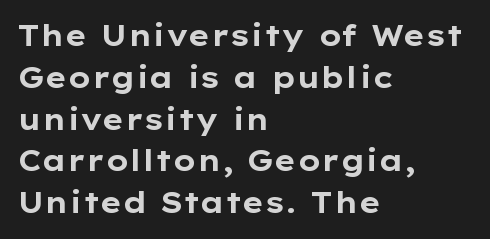
{"serif": "no", "italic": "no", "bold": "yes", "weight": "bold", "width": "wide", "stroke_contrast": "low", "x_height": "medium", "monospaced": "no", "underline": "no", "align": "left", "line_spacing": "normal", "line_spacing_ratio": 1.44, "letter_spacing": "normal", "letter_spacing_em": 0.0, "glyph_px": 29}
